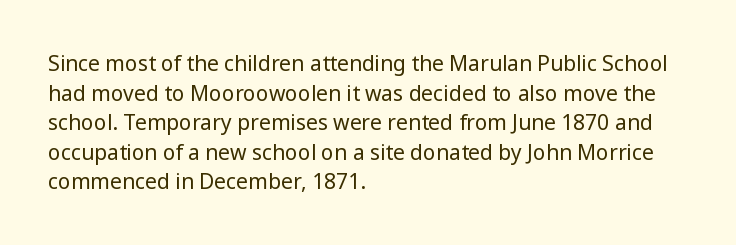
Quick note: underline off. Do the letters lean? They stand straight. The text block is weighted toward the left margin, trailing off unevenly rightward. This rendering leaves character spacing at its baseline value. Vertical spacing — default.
